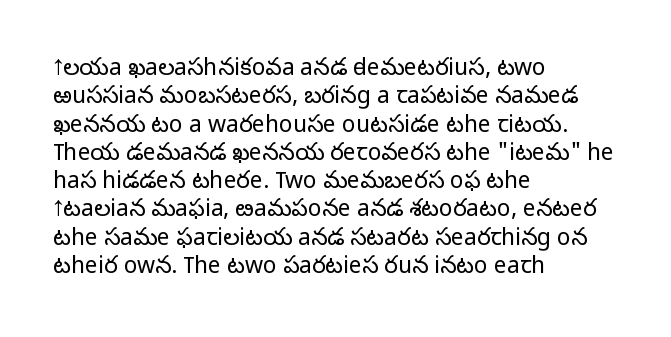
Q: Is the text bold? A: No.
Q: Is the text italic (slanted)? A: No, it is upright.
Q: Is the text underlined? A: No.
Q: How is the paragraph aligned? A: Left-aligned.
Q: Is the spacing between letters normal or unusually wide? A: Normal.
